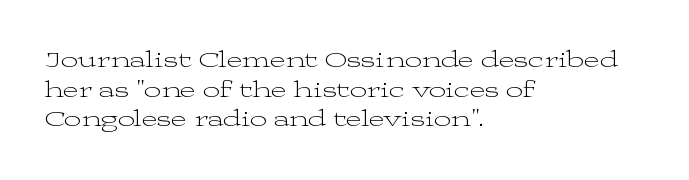
{"italic": "no", "bold": "no", "underline": "no", "align": "left", "line_spacing_ratio": 1.23, "letter_spacing": "normal", "letter_spacing_em": 0.0, "glyph_px": 24}
